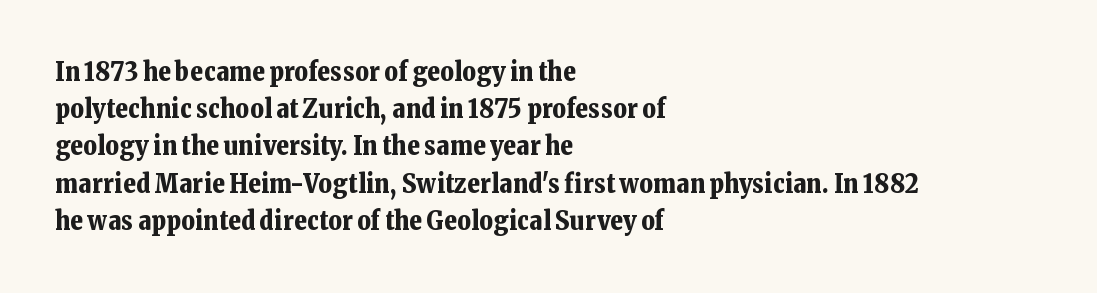
Notice how descenders clear the ascenders below comfortably — that's standard leading. Compared with an ordinary text face, these strokes are far heavier — a full bold. Compared with typical body copy, the letter spacing here is the same. Italic: no, the glyphs are upright roman. The rag falls on the right side of this text block. Descenders hang freely into open space.
